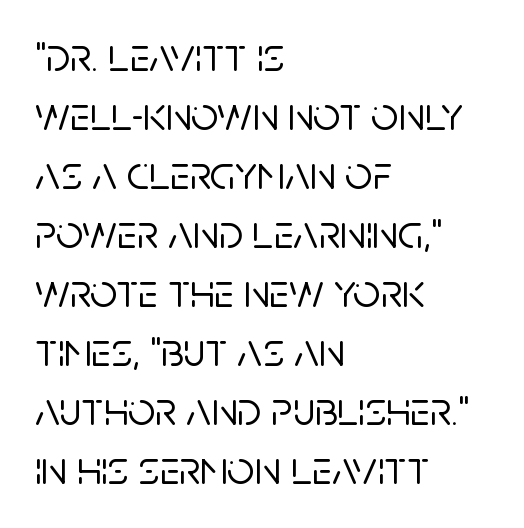
{"serif": "no", "italic": "no", "width": "normal", "stroke_contrast": "low", "x_height": "large", "monospaced": "no", "underline": "no", "align": "left", "line_spacing_ratio": 1.23, "letter_spacing": "normal", "letter_spacing_em": 0.0, "glyph_px": 48}
